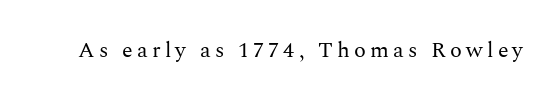
Q: Is the text bold? A: No.
Q: Is the text italic (slanted)? A: No, it is upright.
Q: Is the text underlined? A: No.
